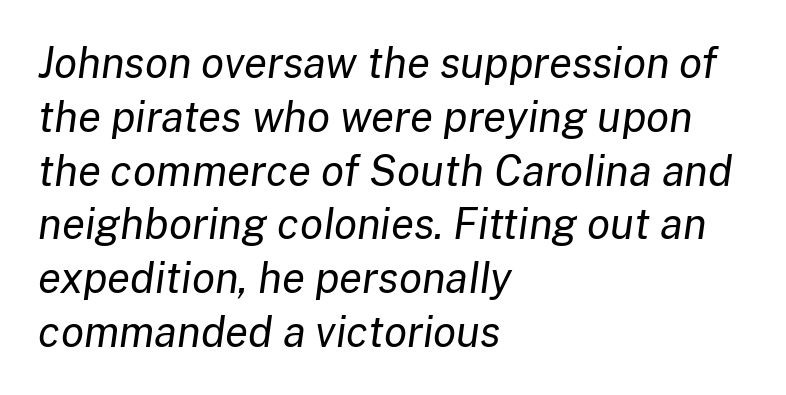
Q: Is the text bold? A: No.
Q: Is the text italic (slanted)? A: Yes, it leans right by about 8 degrees.
Q: Is the text underlined? A: No.
Q: How is the paragraph aligned? A: Left-aligned.
Q: Is the spacing between letters normal or unusually wide? A: Normal.
Q: Is the spacing between lines tight, normal or loose? A: Normal.
Q: Width (condensed, normal, or wide)? A: Normal.
Q: Stroke contrast? A: Low.
Q: x-height? A: Medium.
Q: Monospaced? A: No.
